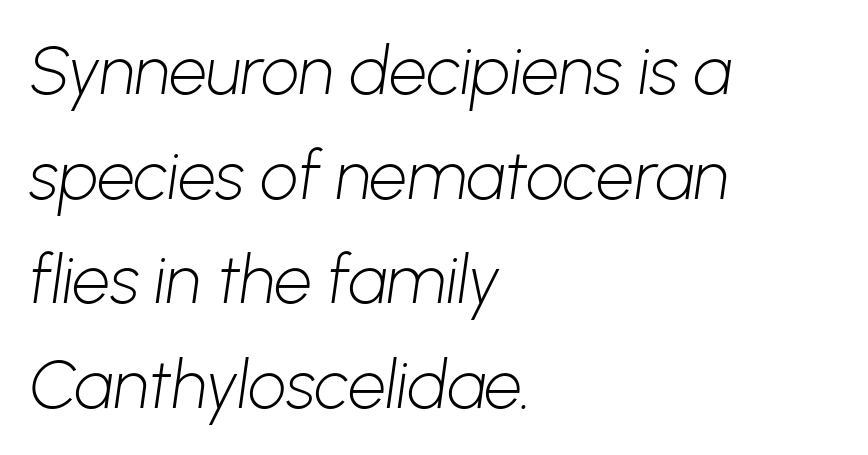
Q: Is the text bold? A: No.
Q: Is the typeface a serif or a sans-serif typeface? A: Sans-serif.
Q: Is the text underlined? A: No.
Q: How is the paragraph aligned? A: Left-aligned.
Q: Is the spacing between letters normal or unusually wide? A: Normal.
Q: Is the spacing between lines tight, normal or loose? A: Normal.
Q: Width (condensed, normal, or wide)? A: Normal.
Q: Stroke contrast? A: Low.
Q: x-height? A: Medium.
Q: Monospaced? A: No.
